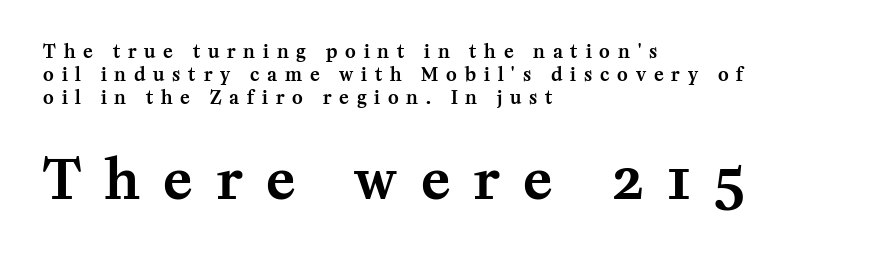
{"serif": "yes", "italic": "no", "width": "normal", "stroke_contrast": "medium", "x_height": "medium", "monospaced": "no", "underline": "no", "align": "left", "line_spacing": "normal", "line_spacing_ratio": 1.28, "letter_spacing": "wide", "letter_spacing_em": 0.44, "larger_block": "second", "size_ratio": 3.0, "glyph_px": 54}
